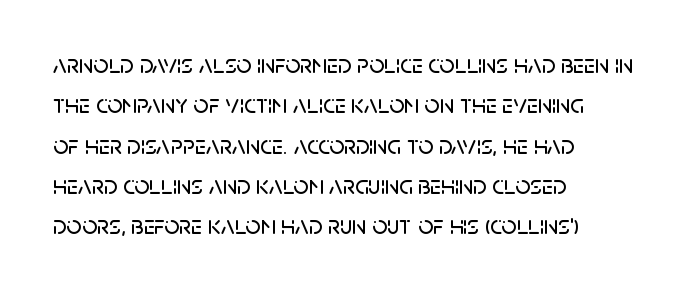
Q: Is the text italic (slanted)? A: No, it is upright.
Q: Is the text underlined? A: No.
Q: How is the paragraph aligned? A: Left-aligned.
Q: Is the spacing between letters normal or unusually wide? A: Normal.
Q: Is the spacing between lines tight, normal or loose? A: Normal.
